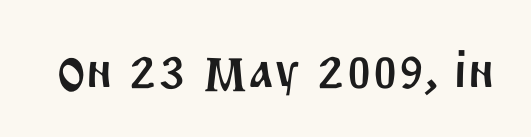
The image shows 56 px sans-serif type; set normal letter spacing, not underlined; medium stroke contrast and a large x-height.
